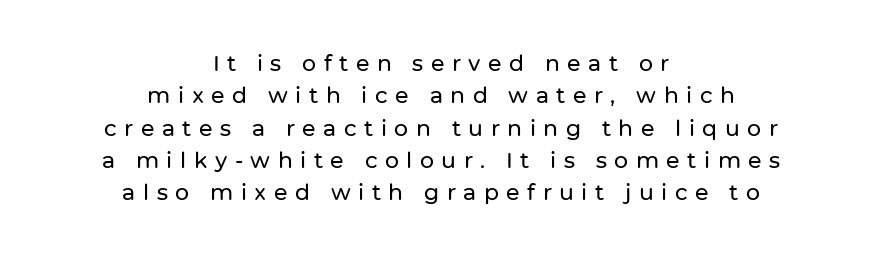
If you folded the block vertically in half, each line would mirror itself in length. In terms of posture, this sample is upright. The baseline area is clear. Vertically, the passage feels balanced, rows spaced as you'd expect. Each word looks stretched out because of the extra space between its letters.
